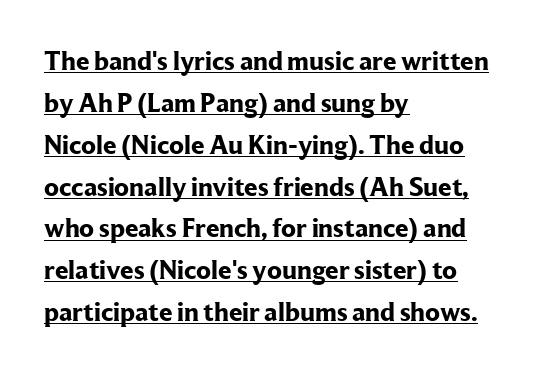
Q: Is the text bold? A: Yes.
Q: Is the text italic (slanted)? A: No, it is upright.
Q: Is the text underlined? A: Yes.
Q: How is the paragraph aligned? A: Left-aligned.
Q: Is the spacing between letters normal or unusually wide? A: Normal.
Q: Is the spacing between lines tight, normal or loose? A: Normal.
